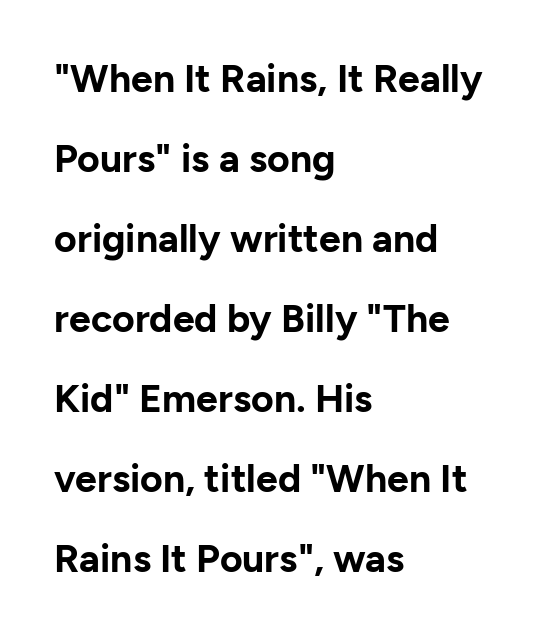
{"serif": "no", "italic": "no", "bold": "yes", "weight": "bold", "width": "normal", "stroke_contrast": "low", "x_height": "medium", "monospaced": "no", "underline": "no", "align": "left", "line_spacing": "loose", "line_spacing_ratio": 2.05, "letter_spacing": "normal", "letter_spacing_em": 0.0, "glyph_px": 39}
